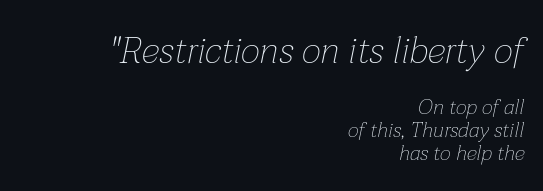
{"italic": "yes", "lean": "right", "slant_degrees": 12, "bold": "no", "weight": "thin", "width": "normal", "stroke_contrast": "low", "x_height": "medium", "monospaced": "no", "underline": "no", "align": "right", "line_spacing": "tight", "line_spacing_ratio": 1.09, "letter_spacing": "normal", "letter_spacing_em": 0.0, "larger_block": "first", "size_ratio": 1.76, "glyph_px": 37}
